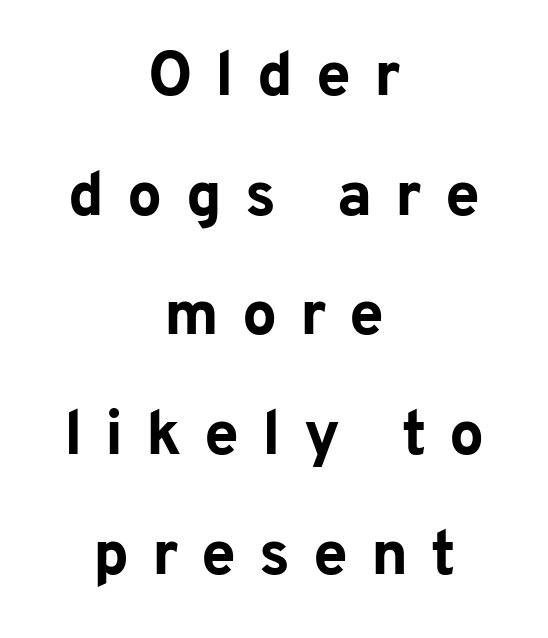
{"serif": "no", "italic": "no", "bold": "yes", "weight": "bold", "width": "normal", "stroke_contrast": "low", "x_height": "medium", "monospaced": "no", "underline": "no", "align": "center", "line_spacing": "loose", "line_spacing_ratio": 1.93, "letter_spacing": "wide", "letter_spacing_em": 0.37, "glyph_px": 62}
